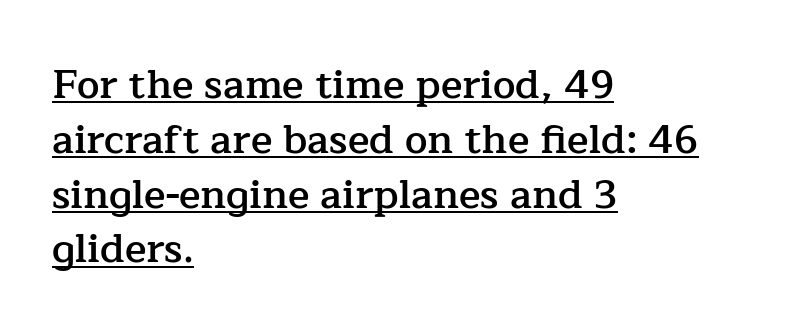
The rendering uses a semibold face; strokes are thickened but not to full bold. Quick note: interline space is typical. Each line of the rendering has a horizontal stroke beneath the glyphs. Left-aligned paragraph, ragged on the right. The tracking reads as untouched default to a designer's eye.
